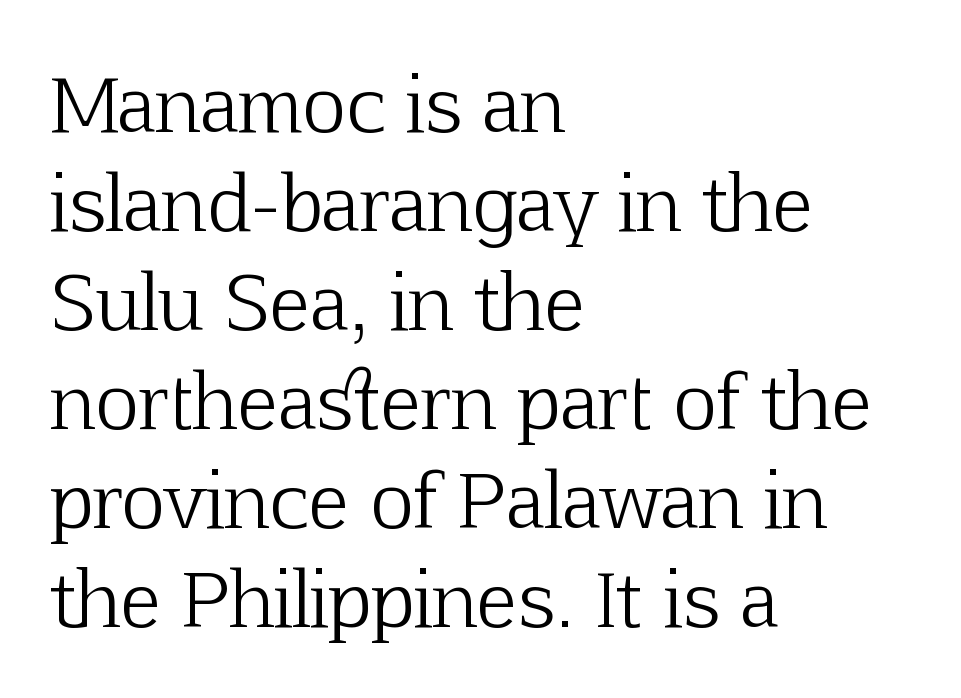
The leading is moderate, giving the passage an even texture. Caption: standard tracking, unaltered. This sample is left-justified, so line endings fall wherever the words run out. Old-style or modern, the face here clearly has serifs. Honestly, there is no underline to notice here at all.
